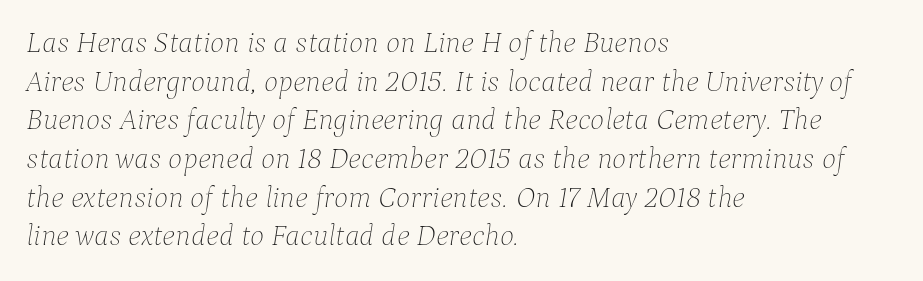
Q: Is the text bold? A: No.
Q: Is the text italic (slanted)? A: Yes, it leans right by about 9 degrees.
Q: Is the text underlined? A: No.
Q: How is the paragraph aligned? A: Left-aligned.
Q: Is the spacing between letters normal or unusually wide? A: Normal.
Q: Is the spacing between lines tight, normal or loose? A: Normal.
Q: Width (condensed, normal, or wide)? A: Normal.
Q: Stroke contrast? A: Low.
Q: x-height? A: Medium.
Q: Monospaced? A: No.
